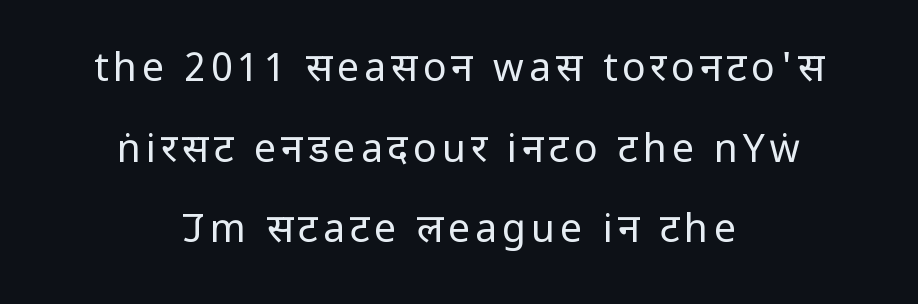
You could not count columns in this text — the font is proportionally spaced. The passage shown stacks its lines with a broad gap. Summary of weight: not heavy and not bold. The rendering shows plain stroke endings on the letterforms — a sans-serif design. Teacher's note: observe the equal gaps on both sides — that is centered alignment. Italic? Not at all — the glyphs are vertical.
